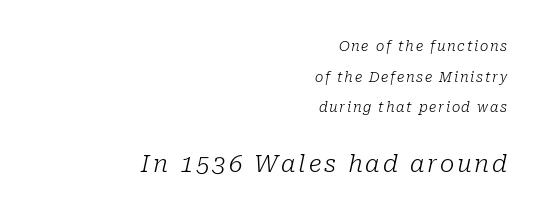
The strip under each line holds only bare page. Students, observe: this is what heavily led, spacious text looks like. Which margin do the lines hug? The right one — the left edge is uneven. Summary of weight: not heavy and not bold. Typesetter's note — lower block bumped up in size, upper block left smaller. These lines were composed using italics.
